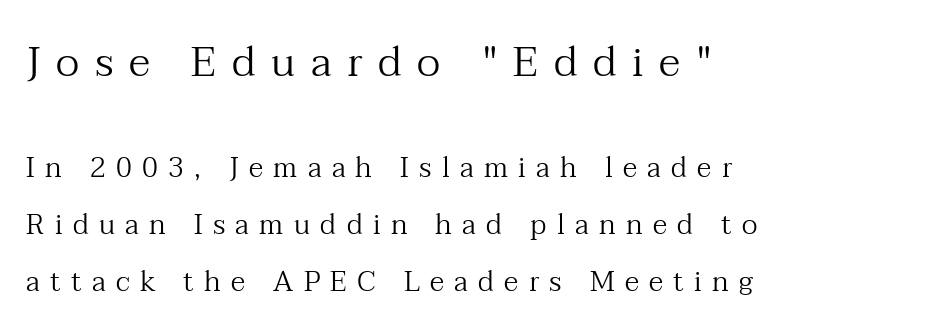
This sample has the flowing, uneven cadence of proportional lettering. The designer dialed line spacing up above the default. The specimen reads as upright at a glance. The font family rendered here belongs to the serif group. Scale decreases going downward across the two blocks. The passage shown is not bold in any degree.
